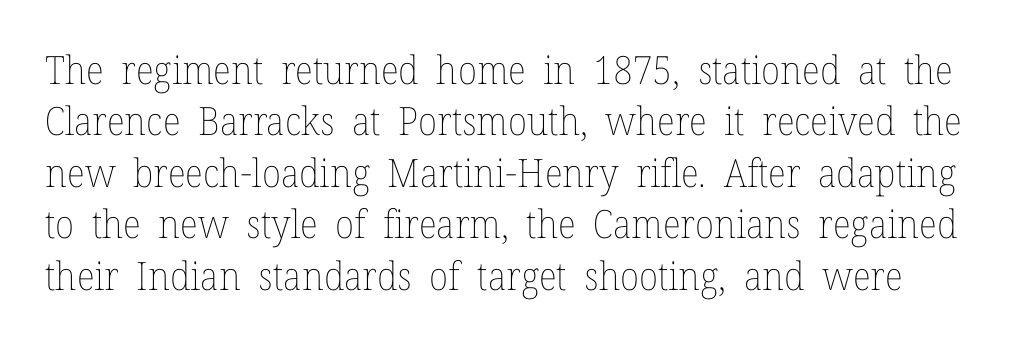
Q: Is the text bold? A: No.
Q: Is the text italic (slanted)? A: No, it is upright.
Q: Is the text underlined? A: No.
Q: Is the spacing between letters normal or unusually wide? A: Normal.
Q: Is the spacing between lines tight, normal or loose? A: Normal.
Q: Width (condensed, normal, or wide)? A: Normal.
Q: Stroke contrast? A: Low.
Q: x-height? A: Medium.
Q: Monospaced? A: No.
